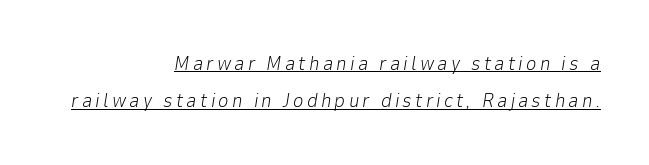
Slant detected: the letters are inclined. Weight: not bold — regular or lighter. All the whitespace from short lines collects on the left. A rule runs beneath these lines of type.
